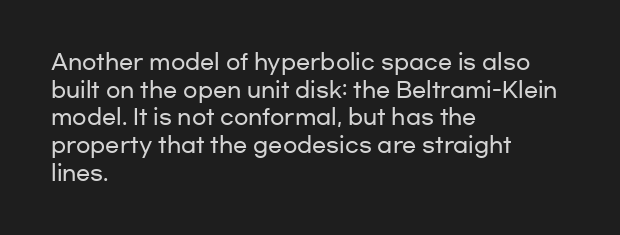
Every character sits straight up, as roman type does. Decoration check: the copy has no underline. A normal amount of white space separates one row of letters from the next. The passage shown has conventional tracking throughout.
